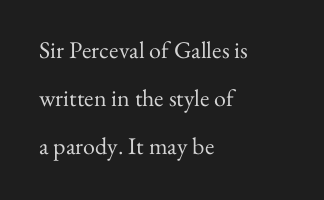
You could fit nearly another row in the gap between these rows. Honestly, the letter spacing is just normal — you wouldn't notice it. Weight: not bold — regular or lighter. Has an underline been added? It has not. This sample is left-justified, so line endings fall wherever the words run out.
